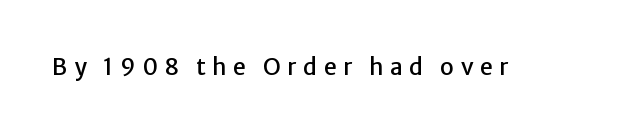
The letterforms stand isolated, each surrounded by extra space. The typography opts for an upright posture over an oblique one. Glance below the letters and you will spot only blank space.
